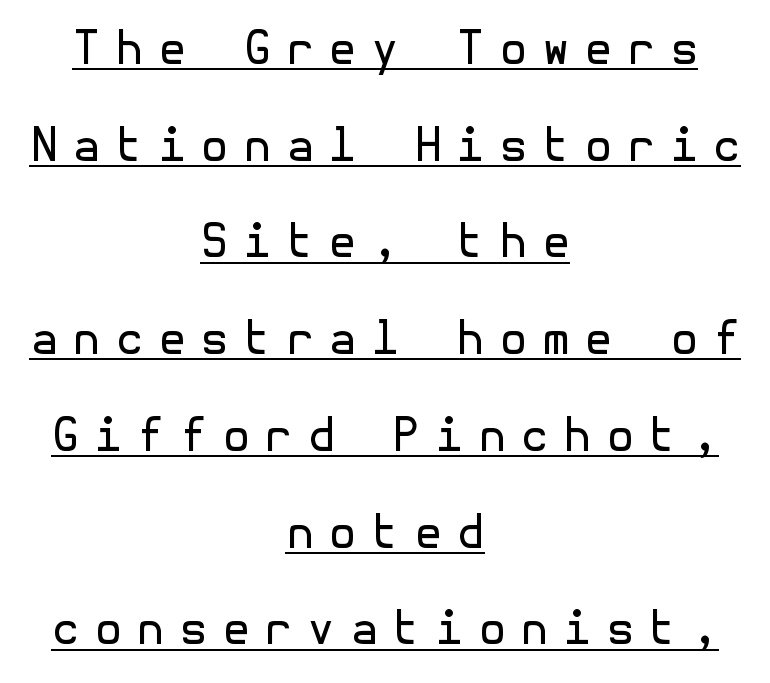
Q: Is the text bold? A: No.
Q: Is the text italic (slanted)? A: No, it is upright.
Q: Is the typeface a serif or a sans-serif typeface? A: Sans-serif.
Q: Is the text underlined? A: Yes.
Q: How is the paragraph aligned? A: Centered.
Q: Is the spacing between letters normal or unusually wide? A: Unusually wide.
Q: Is the spacing between lines tight, normal or loose? A: Loose.
Q: Width (condensed, normal, or wide)? A: Normal.
Q: x-height? A: Medium.
